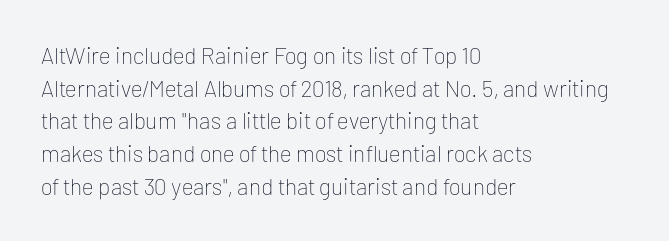
The image shows 23 px text type, upright; set left-aligned, normal line spacing (1.42x), normal letter spacing, not underlined.
